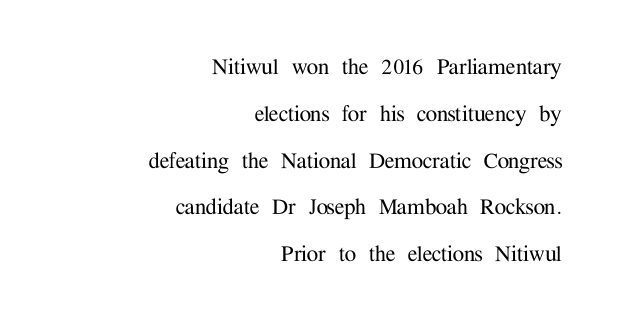
Q: Is the text italic (slanted)? A: No, it is upright.
Q: Is the text underlined? A: No.
Q: How is the paragraph aligned? A: Right-aligned.
Q: Is the spacing between letters normal or unusually wide? A: Normal.
